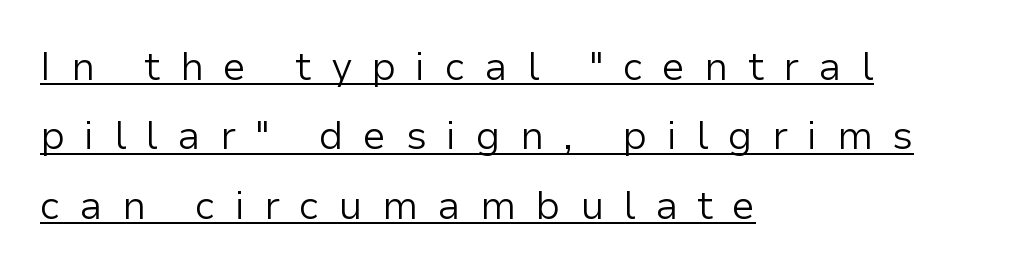
{"serif": "no", "italic": "no", "bold": "no", "weight": "light", "width": "normal", "stroke_contrast": "low", "x_height": "medium", "monospaced": "no", "underline": "yes", "align": "left", "line_spacing_ratio": 1.78, "letter_spacing": "wide", "letter_spacing_em": 0.5, "glyph_px": 39}
